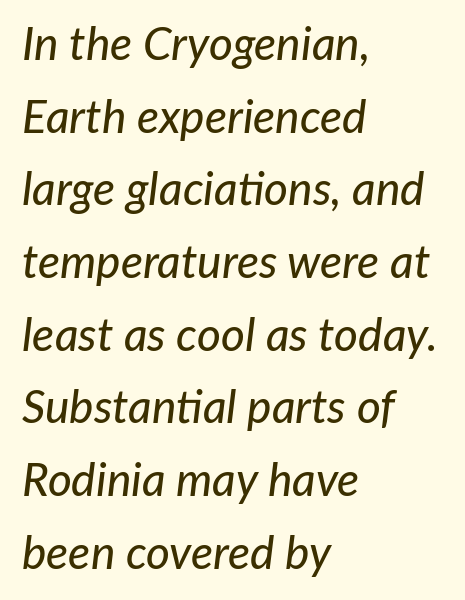
Decoration check: the copy has no underline. A typesetter would mark this as italic. Do the characters align in a grid? No, the font is proportional. Typeset ragged right — the left edge is the straight one.
